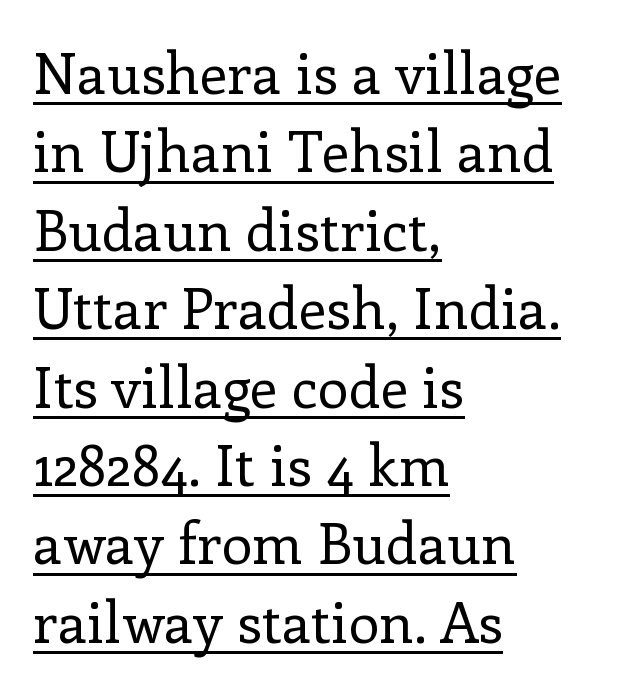
{"serif": "yes", "italic": "no", "bold": "no", "weight": "regular", "width": "normal", "stroke_contrast": "low", "x_height": "medium", "monospaced": "no", "underline": "yes", "align": "left", "line_spacing": "normal", "line_spacing_ratio": 1.4, "letter_spacing": "normal", "letter_spacing_em": 0.0, "glyph_px": 56}
